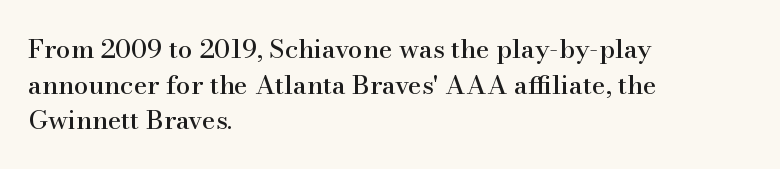
{"italic": "no", "underline": "no", "align": "left", "line_spacing": "normal", "line_spacing_ratio": 1.37, "letter_spacing": "normal", "letter_spacing_em": 0.0, "glyph_px": 26}
